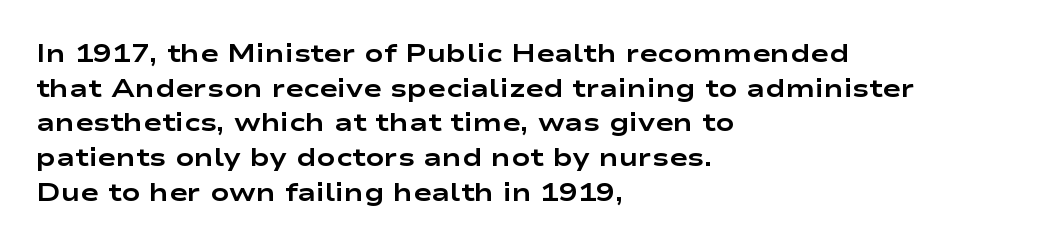
The image shows 25 px bold type, upright; set left-aligned, normal line spacing (1.39x), normal letter spacing, not underlined.
